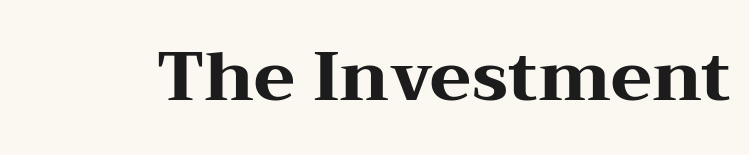
Is this a fixed-width face? No — the glyphs have proportional, varying widths. In terms of posture, this sample is upright. The face used here has the dense, thick strokes of a bold. The passage shown is not underscored anywhere. Look at the tracking — it's just the regular setting, nothing added. Unlike a clean sans, this face finishes its strokes with serifs.
